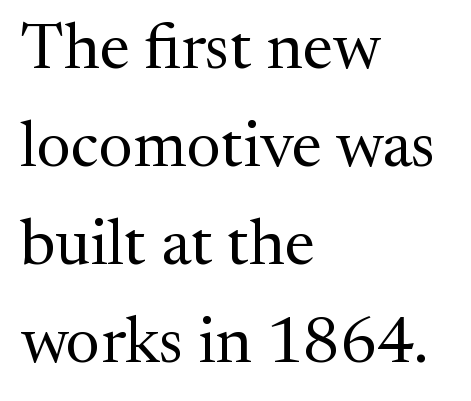
The image shows 65 px regular-weight serif type, upright; set left-aligned, normal line spacing (1.51x), normal letter spacing, not underlined; medium stroke contrast and a medium x-height.
